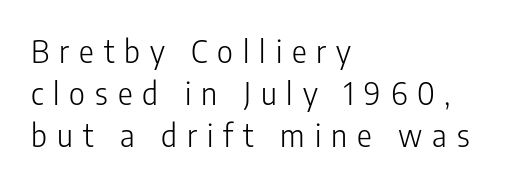
{"serif": "no", "italic": "no", "bold": "no", "weight": "light", "width": "condensed", "stroke_contrast": "low", "x_height": "medium", "monospaced": "no", "underline": "no", "align": "left", "line_spacing": "normal", "line_spacing_ratio": 1.35, "letter_spacing": "wide", "letter_spacing_em": 0.32, "glyph_px": 31}
